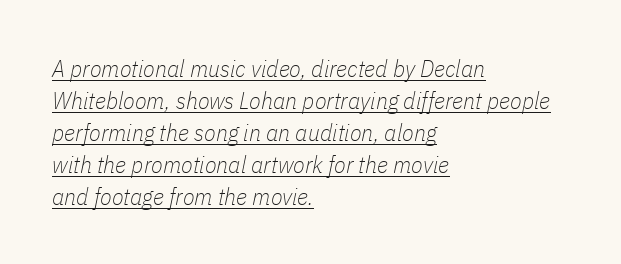
{"italic": "yes", "lean": "right", "slant_degrees": 11, "bold": "no", "underline": "yes", "align": "left", "line_spacing": "normal", "line_spacing_ratio": 1.33, "letter_spacing": "normal", "letter_spacing_em": 0.0, "glyph_px": 24}
